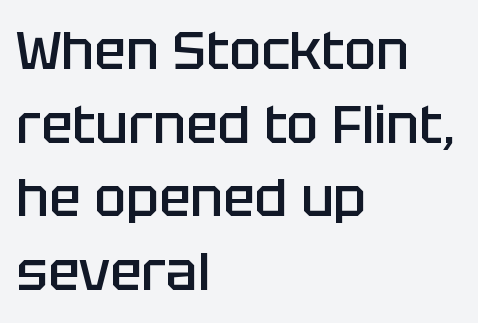
The image shows 53 px semibold sans-serif type, upright; set left-aligned, normal line spacing (1.39x), normal letter spacing, not underlined; low stroke contrast and a large x-height.
